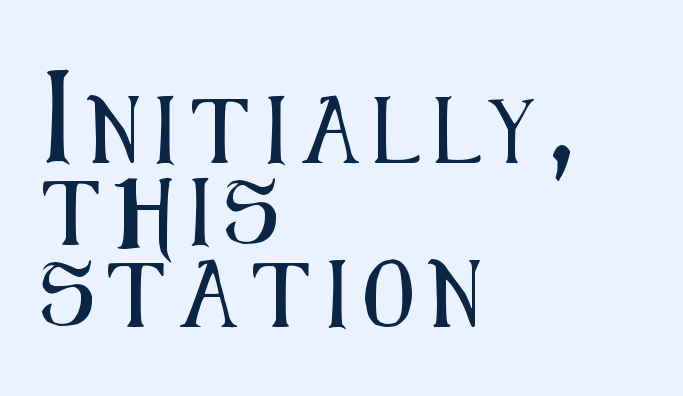
Descender tails drop into unmarked territory. Left-aligned paragraph, ragged on the right. Unlike italic type, these characters show no tilt at all. Glyph-to-glyph distance is far greater than everyday printed text. Is this a fixed-width face? No — the glyphs have proportional, varying widths.
